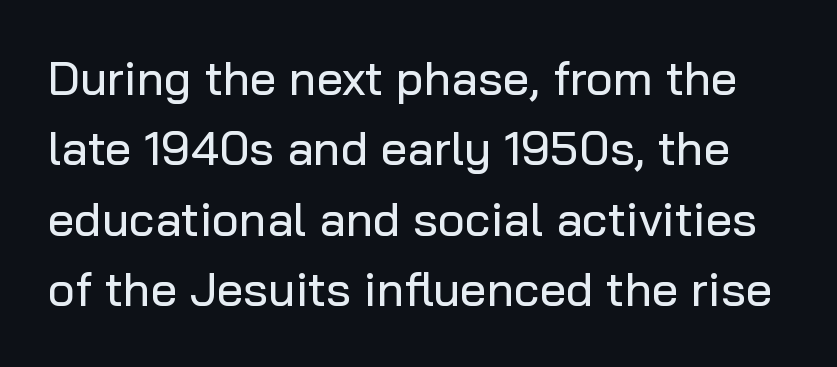
The image shows 47 px sans-serif type, upright; set normal line spacing (1.5x), normal letter spacing, not underlined; low stroke contrast and a medium x-height.
